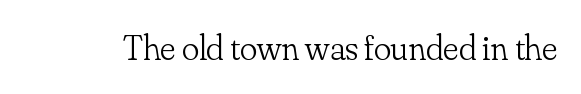
Q: Is the text bold? A: No.
Q: Is the text italic (slanted)? A: No, it is upright.
Q: Is the typeface a serif or a sans-serif typeface? A: Serif.
Q: Is the text underlined? A: No.
Q: Is the spacing between letters normal or unusually wide? A: Normal.
Q: Width (condensed, normal, or wide)? A: Normal.
Q: Stroke contrast? A: Low.
Q: x-height? A: Small.
Q: Monospaced? A: No.
